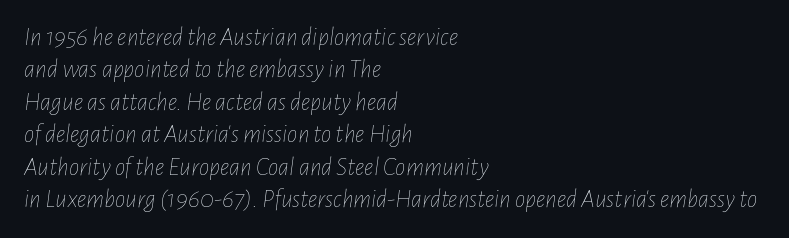
The image shows 26 px text type, italic (leaning right); set left-aligned, normal line spacing (1.25x), normal letter spacing, not underlined.
